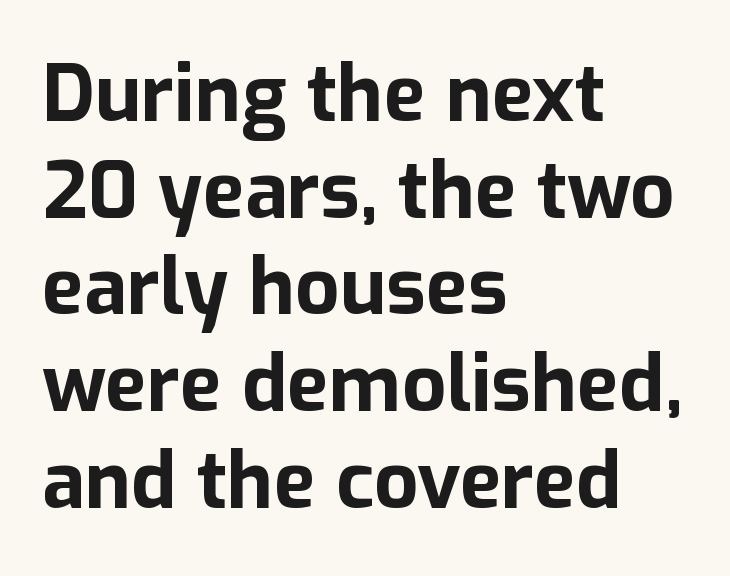
Observe the ordinary spacing: letters are neighbours, not strangers. The lettering holds an erect, upright posture throughout. Character widths vary here, with narrow letters taking less room than wide ones. Lines of text with bare space underneath. Strong, thick strokes mark this as bold type.
